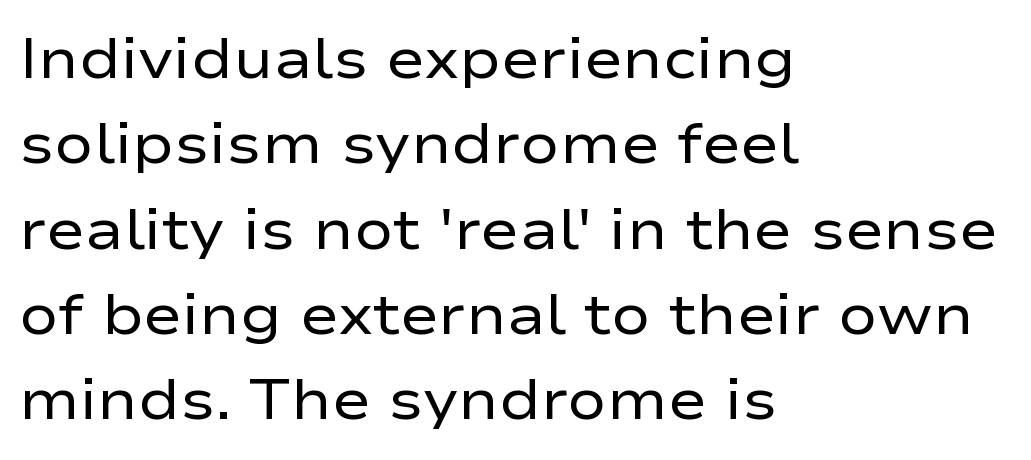
These lines sit exactly where default settings would place them. Tracking value appears to be zero — textbook default spacing. These lines are rendered in a variable-pitch font. Rendered with straight, roman letterforms.
